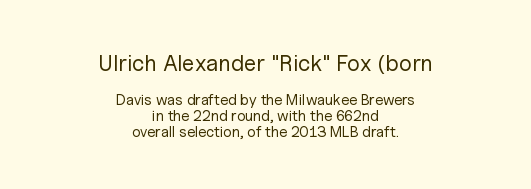
The image shows 23 px text type, upright; set centered, tight line spacing (1.04x), normal letter spacing, not underlined; the first (top) block is 1.53x larger.
